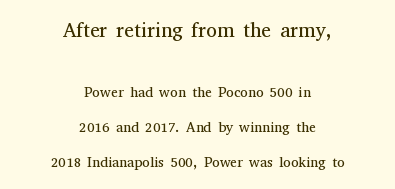
Underline: absent. A quiet, ordinary-to-light weight characterises the typeface. These lines keep a tight, regular rhythm from letter to letter. The lines in this sample share a center point and differ in where they start and stop. What's the leading like? Stretched, with rows far apart.
